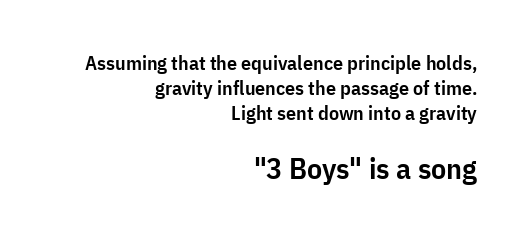
{"serif": "no", "italic": "no", "bold": "semi", "weight": "semibold", "width": "condensed", "stroke_contrast": "low", "x_height": "medium", "monospaced": "no", "underline": "no", "align": "right", "line_spacing": "normal", "line_spacing_ratio": 1.25, "letter_spacing": "normal", "letter_spacing_em": 0.0, "larger_block": "second", "size_ratio": 1.5, "glyph_px": 30}
